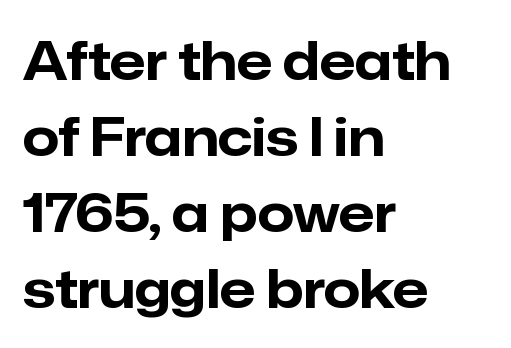
The image shows 52 px bold sans-serif type, upright; set left-aligned, normal line spacing (1.46x), normal letter spacing, not underlined; low stroke contrast and a medium x-height.
